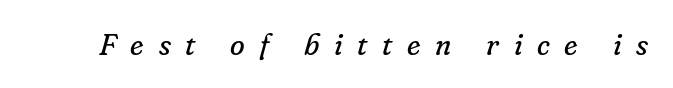
Q: Is the text bold? A: No.
Q: Is the text italic (slanted)? A: Yes, it leans right by about 16 degrees.
Q: Is the typeface a serif or a sans-serif typeface? A: Serif.
Q: Is the text underlined? A: No.
Q: Is the spacing between letters normal or unusually wide? A: Unusually wide.
Q: Width (condensed, normal, or wide)? A: Normal.
Q: Stroke contrast? A: Low.
Q: x-height? A: Small.
Q: Monospaced? A: No.
